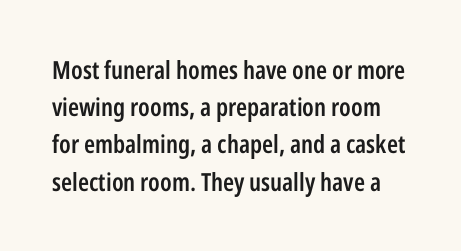
Q: Is the text bold? A: Semi-bold.
Q: Is the text italic (slanted)? A: No, it is upright.
Q: Is the text underlined? A: No.
Q: Is the spacing between letters normal or unusually wide? A: Normal.
Q: Is the spacing between lines tight, normal or loose? A: Normal.
